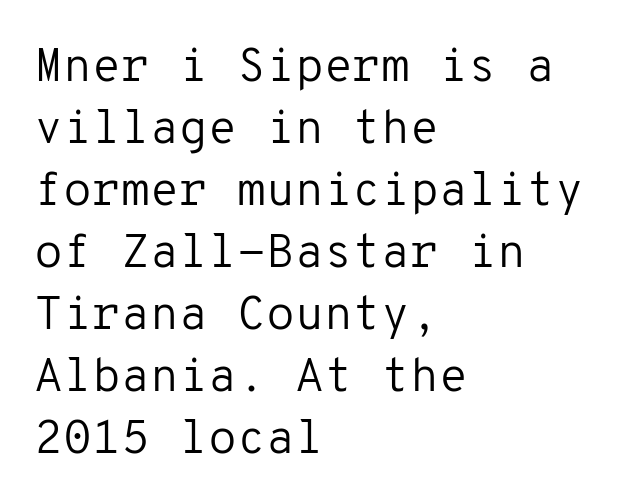
Q: Is the text bold? A: No.
Q: Is the text italic (slanted)? A: No, it is upright.
Q: Is the typeface a serif or a sans-serif typeface? A: Sans-serif.
Q: Is the text underlined? A: No.
Q: How is the paragraph aligned? A: Left-aligned.
Q: Is the spacing between letters normal or unusually wide? A: Normal.
Q: Is the spacing between lines tight, normal or loose? A: Normal.
Q: Width (condensed, normal, or wide)? A: Normal.
Q: Stroke contrast? A: Low.
Q: x-height? A: Medium.
Q: Monospaced? A: Yes.
